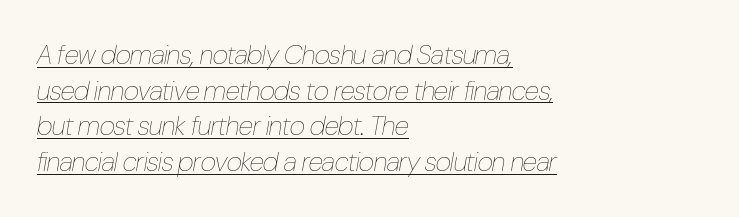
{"italic": "yes", "lean": "right", "slant_degrees": 10, "bold": "no", "underline": "yes", "align": "left", "line_spacing": "normal", "line_spacing_ratio": 1.32, "letter_spacing": "normal", "letter_spacing_em": 0.0, "glyph_px": 27}
